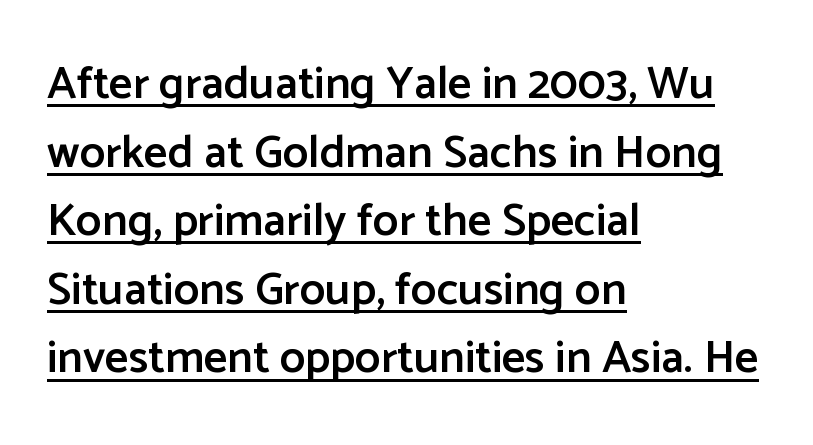
The image shows 46 px semibold sans-serif type, upright; set left-aligned, normal line spacing (1.49x), normal letter spacing, underlined; low stroke contrast and a medium x-height.
